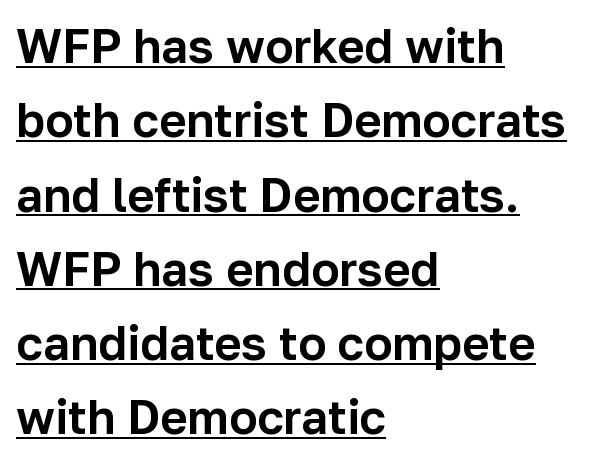
Visually the block forms a straight wall on the left and a jagged coastline on the right. The rows are spaced the way most documents space them. The axis of the letterforms is exactly vertical. Each letter keeps its own natural width here, so spacing adapts to shape.
